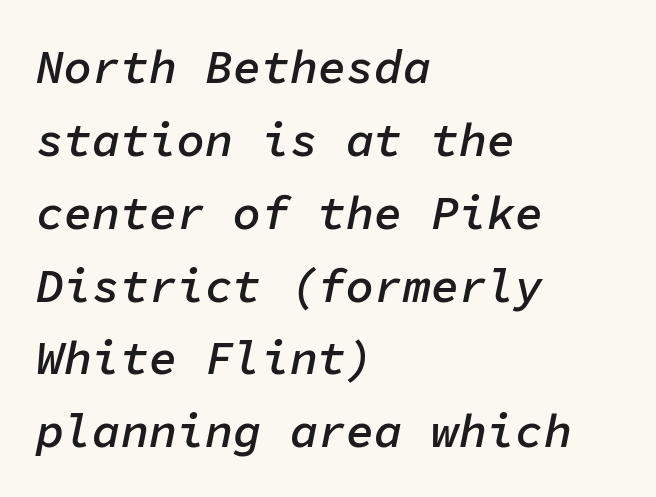
{"italic": "yes", "lean": "right", "slant_degrees": 11, "bold": "semi", "weight": "semibold", "width": "normal", "stroke_contrast": "low", "x_height": "medium", "monospaced": "yes", "underline": "no", "align": "left", "line_spacing": "normal", "line_spacing_ratio": 1.55, "letter_spacing": "normal", "letter_spacing_em": 0.0, "glyph_px": 47}
